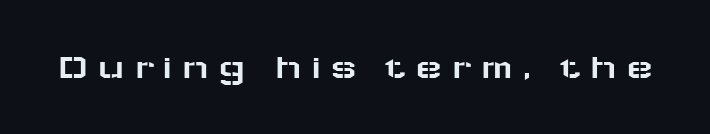
These lines have a slow, spaced-out rhythm from letter to letter. Rendered with straight, roman letterforms. Looks like regular typesetting: each glyph gets only the width it needs. Quick note: underline off. The designer went with a sans here, leaving each stem footless.
